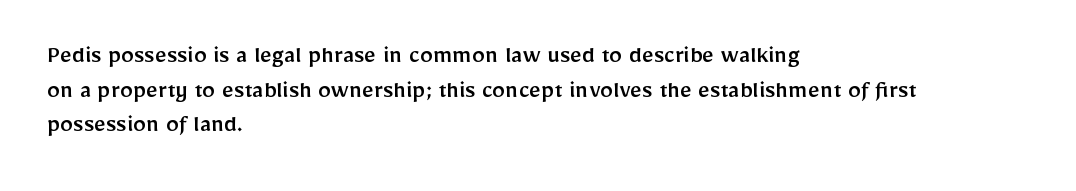
Reading down the block, your eye returns to a fixed left position each line. The line-height multiplier appears to be the usual default. Anything drawn beneath the words? Only blank space. Nope, not italic — everything's standing straight. No extra tracking has been applied to these lines.
